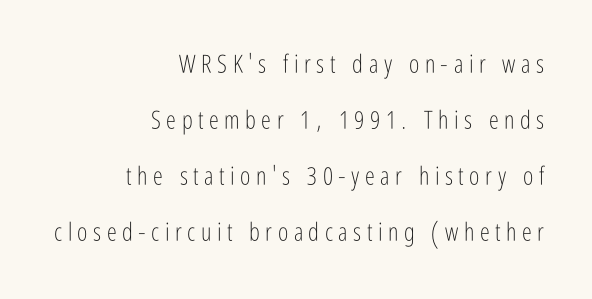
Q: Is the text bold? A: No.
Q: Is the text italic (slanted)? A: No, it is upright.
Q: Is the text underlined? A: No.
Q: How is the paragraph aligned? A: Right-aligned.
Q: Is the spacing between letters normal or unusually wide? A: Unusually wide.
Q: Is the spacing between lines tight, normal or loose? A: Loose.
